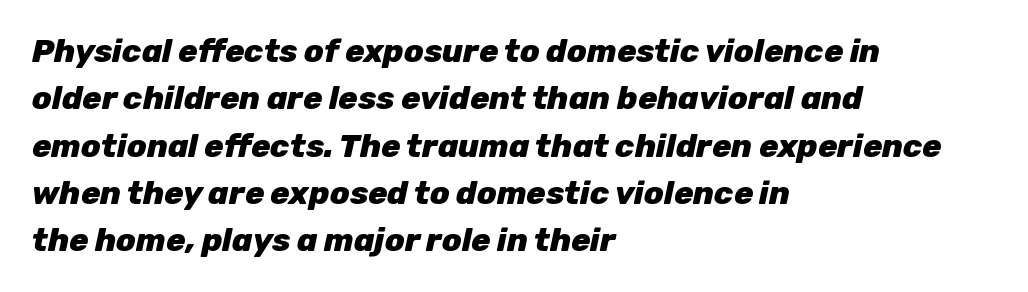
Q: Is the text bold? A: Yes.
Q: Is the text italic (slanted)? A: Yes, it leans right by about 12 degrees.
Q: Is the text underlined? A: No.
Q: How is the paragraph aligned? A: Left-aligned.
Q: Is the spacing between letters normal or unusually wide? A: Normal.
Q: Is the spacing between lines tight, normal or loose? A: Normal.
Q: Width (condensed, normal, or wide)? A: Normal.
Q: Stroke contrast? A: Low.
Q: x-height? A: Medium.
Q: Monospaced? A: No.
